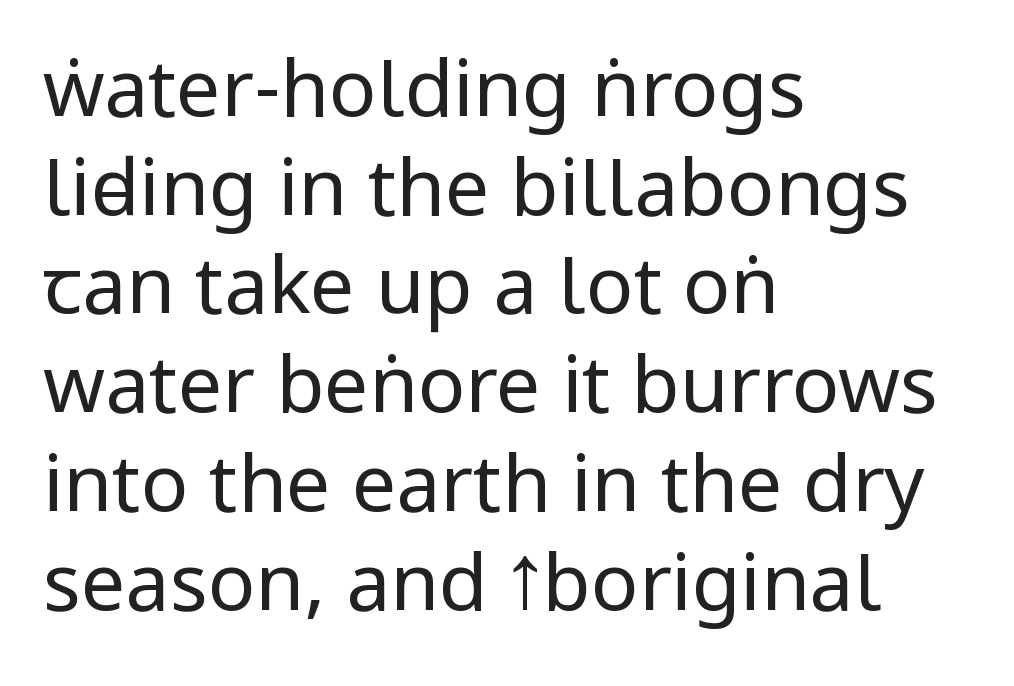
{"serif": "no", "italic": "no", "bold": "no", "weight": "regular", "width": "condensed", "stroke_contrast": "low", "underline": "no", "align": "left", "line_spacing": "normal", "line_spacing_ratio": 1.25, "letter_spacing": "normal", "letter_spacing_em": 0.0, "glyph_px": 79}
